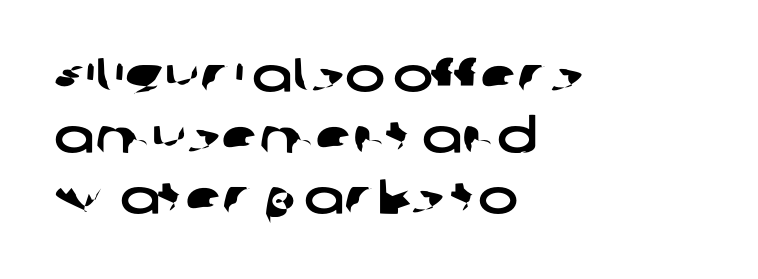
Q: Is the typeface a serif or a sans-serif typeface? A: Sans-serif.
Q: Is the text underlined? A: No.
Q: How is the paragraph aligned? A: Left-aligned.
Q: Is the spacing between letters normal or unusually wide? A: Normal.
Q: Is the spacing between lines tight, normal or loose? A: Normal.
Q: Width (condensed, normal, or wide)? A: Wide.
Q: Stroke contrast? A: Low.
Q: x-height? A: Large.
Q: Monospaced? A: No.
